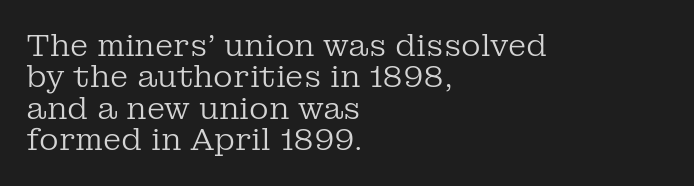
{"serif": "yes", "italic": "no", "bold": "no", "weight": "regular", "width": "normal", "stroke_contrast": "low", "x_height": "medium", "monospaced": "no", "underline": "no", "align": "left", "line_spacing": "tight", "line_spacing_ratio": 1.05, "letter_spacing": "normal", "letter_spacing_em": 0.0, "glyph_px": 30}
